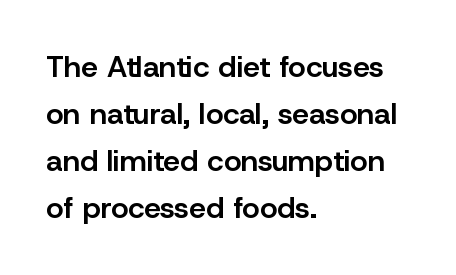
Grotesque or geometric, the face here clearly has no serifs. Normally led — the rows are evenly, conventionally spaced. Rule under the text: the space is simply empty. A bit beefed up — I'd call it semibold rather than bold. The horizontal fit of the characters is conventional and even. Italic? Not at all — the glyphs are vertical.
